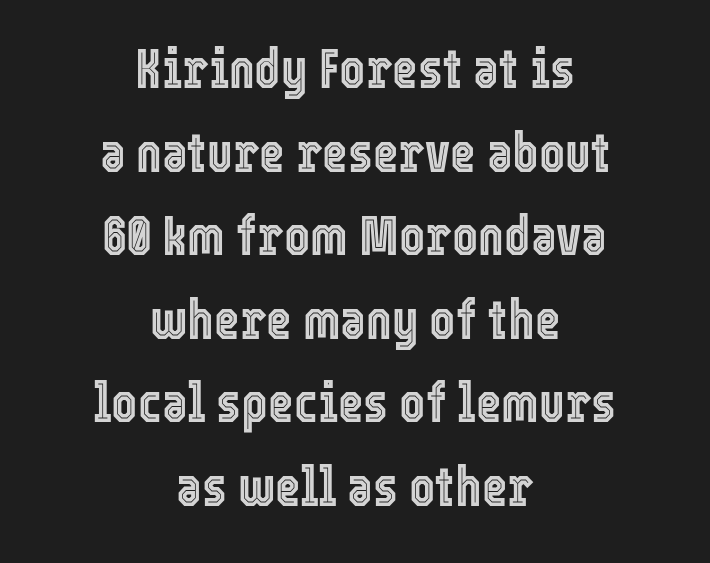
Q: Is the text italic (slanted)? A: No, it is upright.
Q: Is the text underlined? A: No.
Q: How is the paragraph aligned? A: Centered.
Q: Is the spacing between letters normal or unusually wide? A: Normal.
Q: Is the spacing between lines tight, normal or loose? A: Normal.
Q: Width (condensed, normal, or wide)? A: Condensed.
Q: x-height? A: Medium.
Q: Monospaced? A: No.
